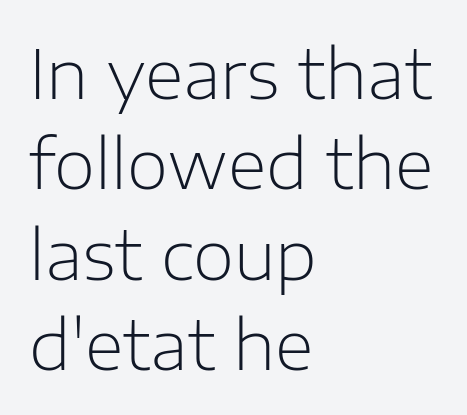
The weight would be labelled regular, book, light, or lighter still. Nobody touched the tracking dial on this one. Posture: straight, roman, zero tilt. Horizontal bands of white between lines are of average thickness. Decoration check: the copy has no underline.
